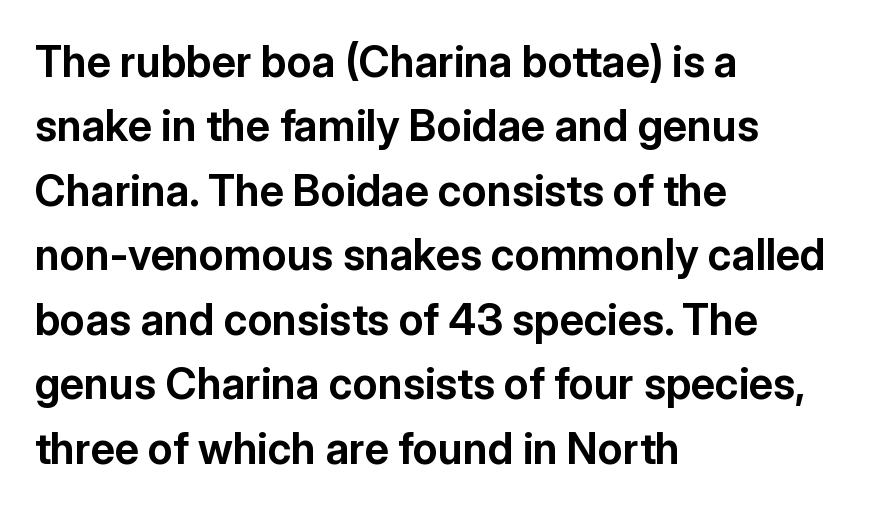
Q: Is the text bold? A: Yes.
Q: Is the text italic (slanted)? A: No, it is upright.
Q: Is the typeface a serif or a sans-serif typeface? A: Sans-serif.
Q: Is the text underlined? A: No.
Q: How is the paragraph aligned? A: Left-aligned.
Q: Is the spacing between letters normal or unusually wide? A: Normal.
Q: Is the spacing between lines tight, normal or loose? A: Normal.
Q: Width (condensed, normal, or wide)? A: Normal.
Q: Stroke contrast? A: Low.
Q: x-height? A: Medium.
Q: Monospaced? A: No.
